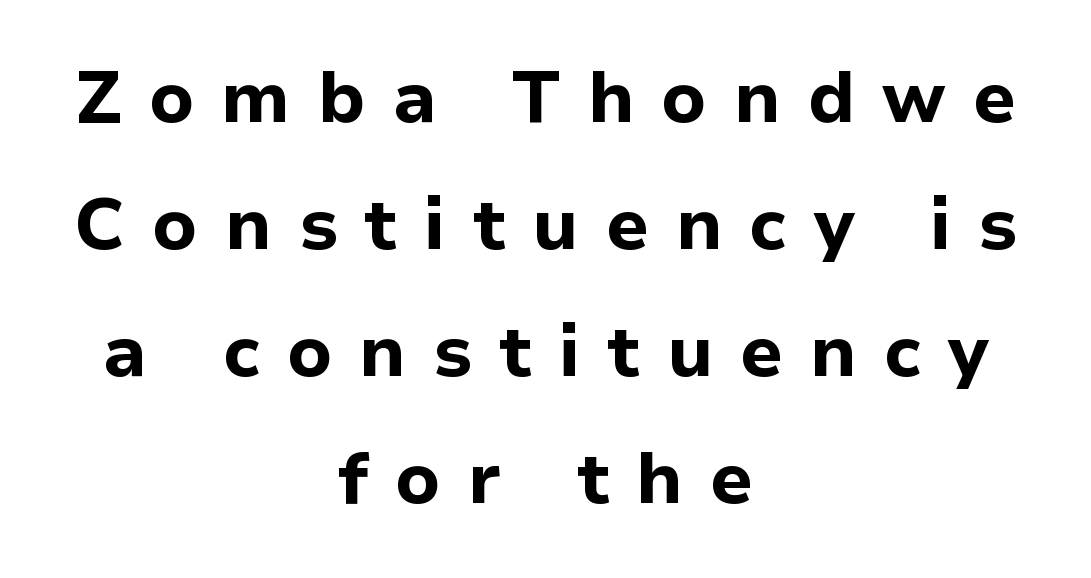
The image shows 73 px bold sans-serif type, upright; set centered, line spacing 1.74x, unusually wide letter spacing (+0.37 em), not underlined; low stroke contrast and a medium x-height.
